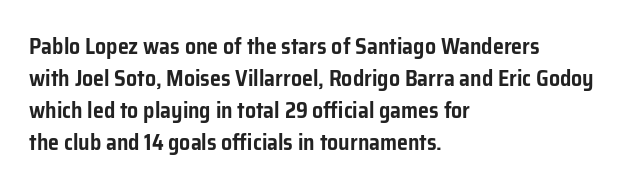
{"italic": "no", "underline": "no", "align": "left", "line_spacing": "normal", "line_spacing_ratio": 1.46, "letter_spacing": "normal", "letter_spacing_em": 0.0, "glyph_px": 22}
